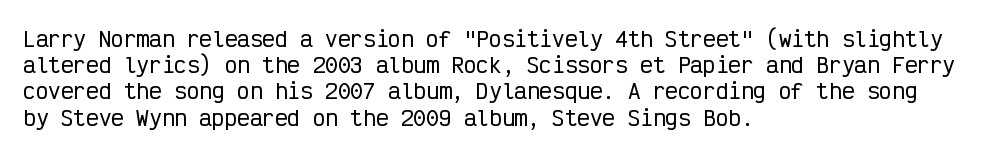
A typesetter would call this leading conventional body-copy spacing. Upright lettering throughout. This rendering uses left alignment, leaving the right contour irregular. The letterforms sit shoulder to shoulder at normal distance. Decoration check: the copy has no underline.
